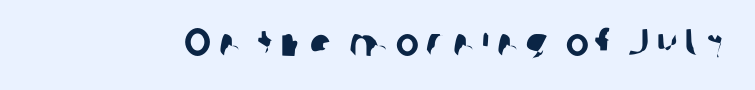
{"serif": "no", "width": "normal", "stroke_contrast": "low", "x_height": "medium", "monospaced": "no", "underline": "no", "glyph_px": 39}
